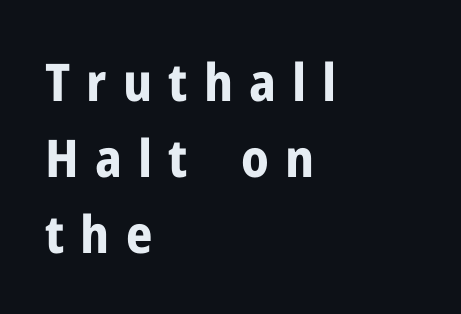
Students, note that the glyphs here are deliberately spaced far apart. Vertical spacing — default. Spacing verdict: proportional, widths tailored to each character. Quick note: underline off. Is this a sans? Yes — the strokes have no serifs.
